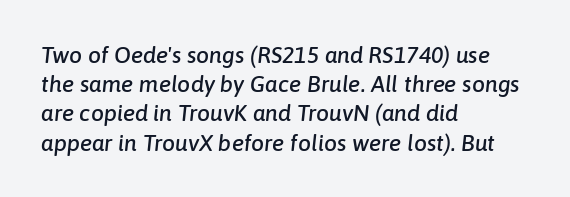
Q: Is the text italic (slanted)? A: Yes, it leans right by about 6 degrees.
Q: Is the text underlined? A: No.
Q: How is the paragraph aligned? A: Left-aligned.
Q: Is the spacing between letters normal or unusually wide? A: Normal.
Q: Is the spacing between lines tight, normal or loose? A: Normal.
